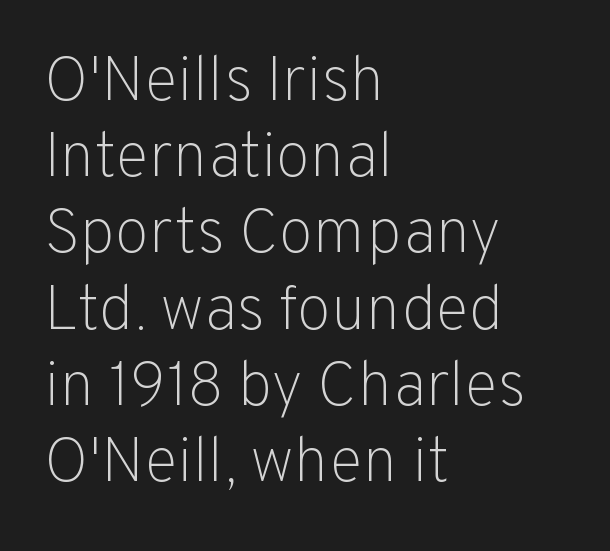
The image shows 63 px light sans-serif type, upright; set left-aligned, line spacing 1.21x, normal letter spacing, not underlined; low stroke contrast and a medium x-height.
